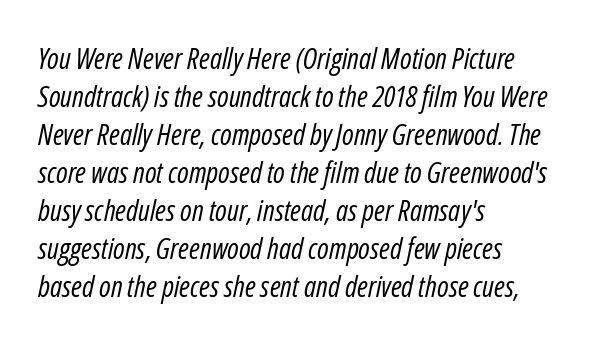
The image shows 29 px regular-weight, condensed type, italic (leaning right); set left-aligned, normal line spacing (1.31x), normal letter spacing, not underlined; low stroke contrast and a medium x-height.
